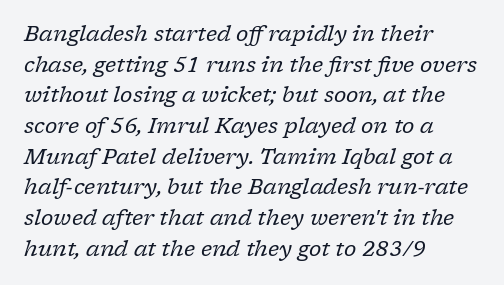
{"italic": "yes", "lean": "right", "slant_degrees": 17, "bold": "no", "underline": "no", "align": "left", "line_spacing": "normal", "line_spacing_ratio": 1.46, "letter_spacing": "normal", "letter_spacing_em": 0.0, "glyph_px": 21}
